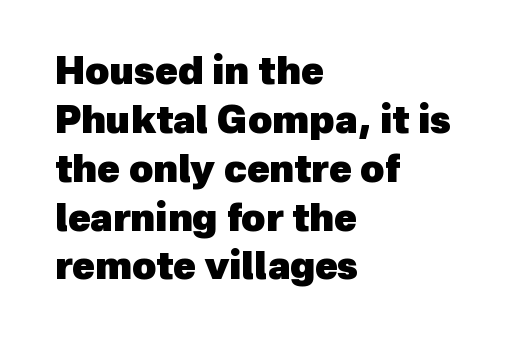
The image shows 37 px heavy sans-serif type; set left-aligned, normal line spacing (1.32x), normal letter spacing, not underlined; a medium x-height.
